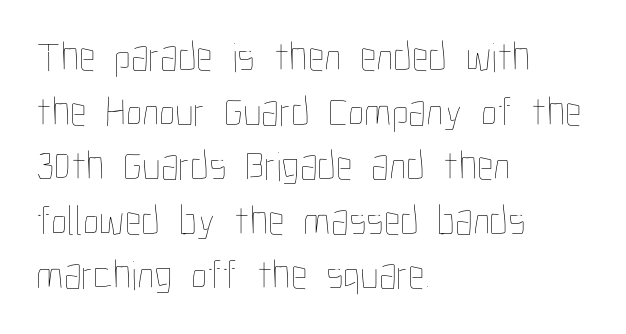
There is no visible air inserted between adjacent glyphs. The leading is moderate, giving the passage an even texture. Unlike italic type, these characters show no tilt at all. Descenders hang freely into open space. Bold? No — there's no thickening of the strokes.
